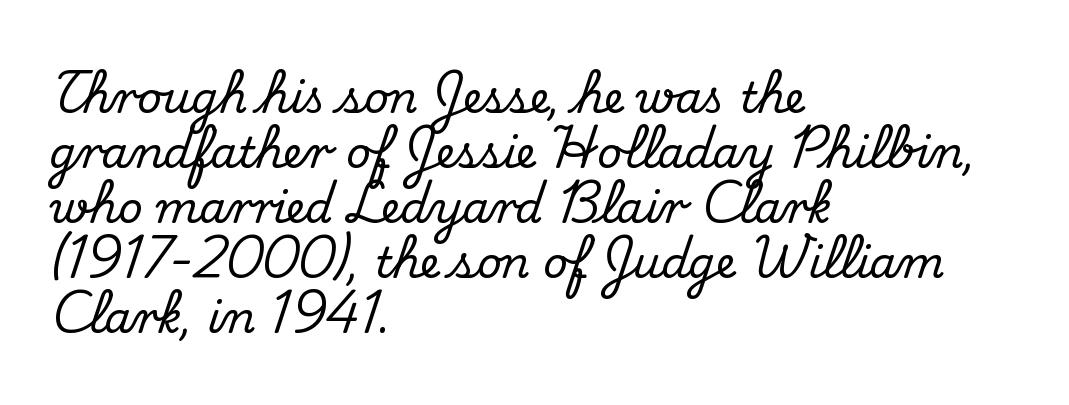
{"serif": "yes", "width": "normal", "stroke_contrast": "medium", "x_height": "small", "monospaced": "no", "underline": "no", "align": "left", "line_spacing": "normal", "line_spacing_ratio": 1.28, "letter_spacing": "normal", "letter_spacing_em": 0.0, "glyph_px": 43}
